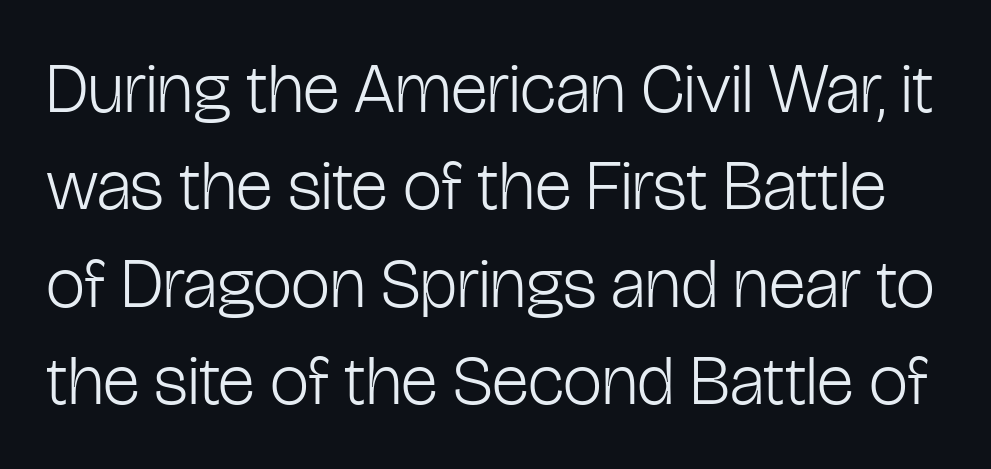
The block of text has a typical density, with ordinary space between rows. The foot of each line stays bare and open. Think of a printed novel: that variable character pitch is what you see here. Is the stroke heavy? The answer is a plain regular-or-lighter.
